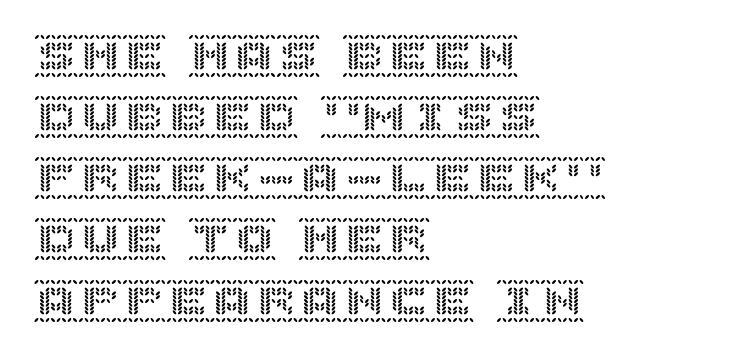
Q: Is the text italic (slanted)? A: No, it is upright.
Q: Is the text underlined? A: No.
Q: How is the paragraph aligned? A: Left-aligned.
Q: Is the spacing between letters normal or unusually wide? A: Normal.
Q: Is the spacing between lines tight, normal or loose? A: Normal.
Q: Width (condensed, normal, or wide)? A: Normal.
Q: x-height? A: Large.
